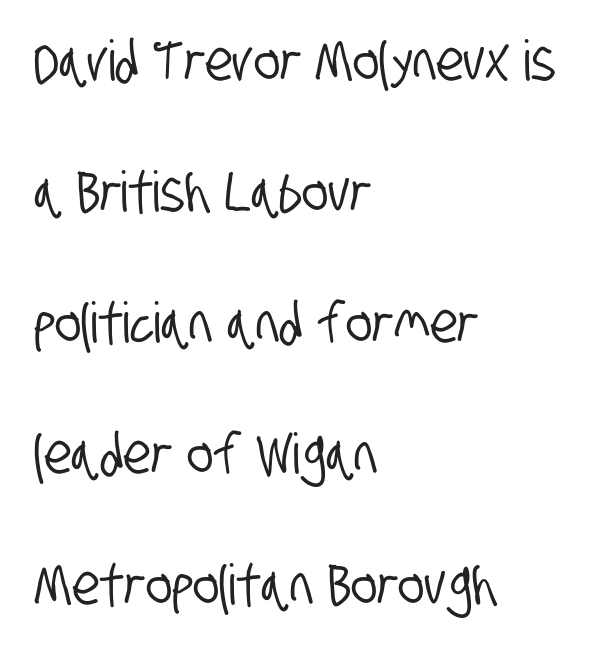
The image shows 56 px condensed sans-serif type; set left-aligned, loose line spacing (2.34x), normal letter spacing, not underlined; low stroke contrast and a large x-height.
